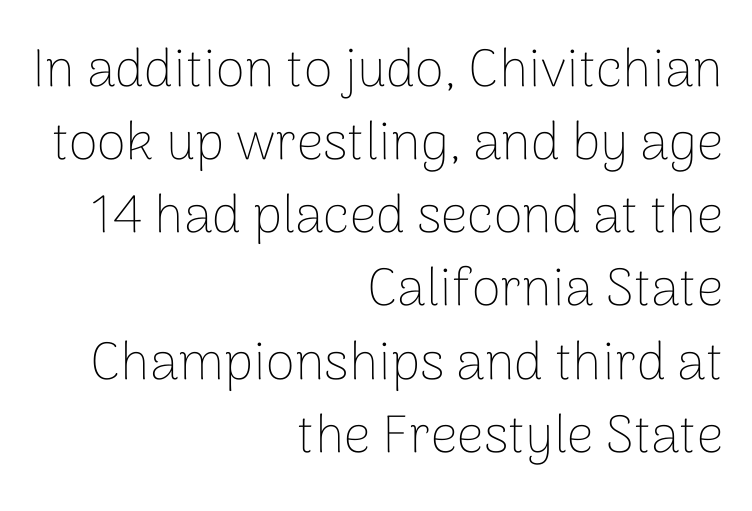
The image shows 53 px thin sans-serif type, upright; set right-aligned, normal line spacing (1.38x), normal letter spacing, not underlined; low stroke contrast and a medium x-height.
